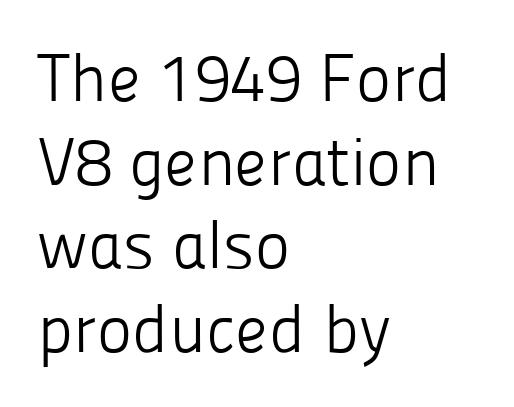
This rendering uses left alignment, leaving the right contour irregular. Vertical spacing — default. Observe the ordinary spacing: letters are neighbours, not strangers. Notice how the stems are strictly vertical — no italics here. Is the type heavy? It reads as light-to-regular instead. Think of a printed novel: that variable character pitch is what you see here.
